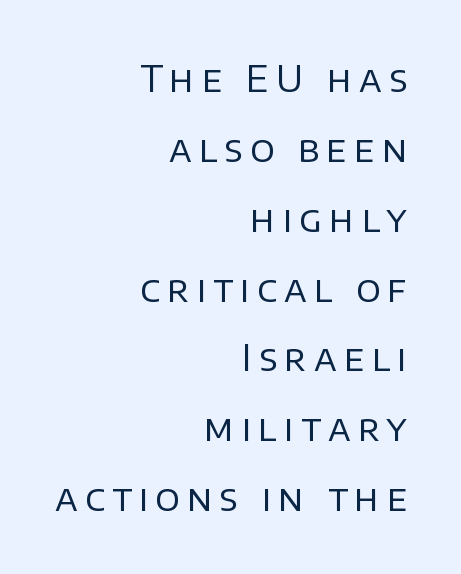
Q: Is the text bold? A: No.
Q: Is the text italic (slanted)? A: No, it is upright.
Q: Is the typeface a serif or a sans-serif typeface? A: Sans-serif.
Q: Is the text underlined? A: No.
Q: How is the paragraph aligned? A: Right-aligned.
Q: Is the spacing between letters normal or unusually wide? A: Unusually wide.
Q: Is the spacing between lines tight, normal or loose? A: Loose.
Q: Width (condensed, normal, or wide)? A: Normal.
Q: Stroke contrast? A: Low.
Q: x-height? A: Large.
Q: Monospaced? A: No.
